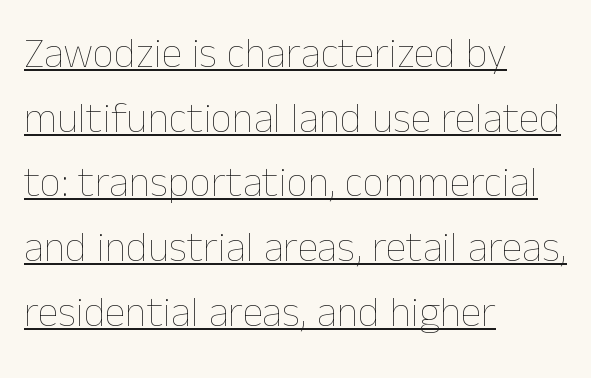
The image shows 42 px thin type, upright; set left-aligned, normal line spacing (1.54x), normal letter spacing, underlined; low stroke contrast and a medium x-height.
